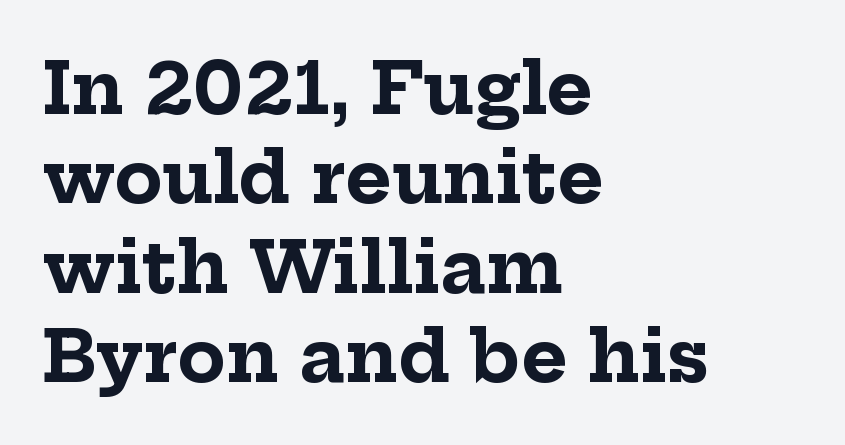
The image shows 71 px bold serif type, upright; set left-aligned, normal line spacing (1.26x), normal letter spacing, not underlined; low stroke contrast and a medium x-height.
